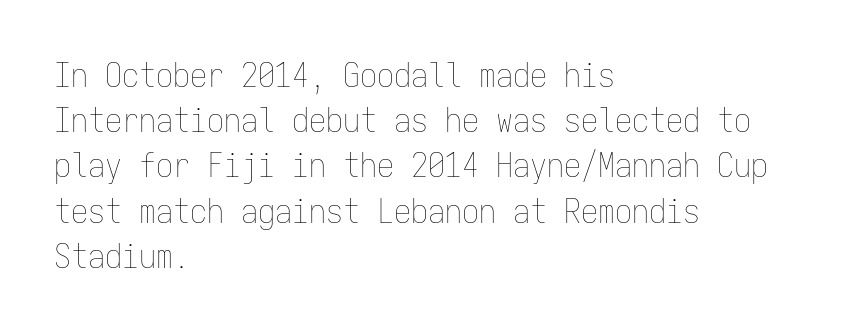
The image shows 34 px thin, condensed type, upright, monospaced; set left-aligned, normal line spacing (1.33x), normal letter spacing, not underlined; low stroke contrast and a medium x-height.
